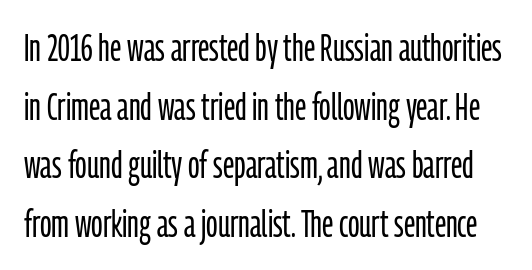
Q: Is the text bold? A: No.
Q: Is the text italic (slanted)? A: No, it is upright.
Q: Is the typeface a serif or a sans-serif typeface? A: Sans-serif.
Q: Is the text underlined? A: No.
Q: Is the spacing between letters normal or unusually wide? A: Normal.
Q: Is the spacing between lines tight, normal or loose? A: Normal.
Q: Width (condensed, normal, or wide)? A: Condensed.
Q: Stroke contrast? A: Low.
Q: x-height? A: Medium.
Q: Monospaced? A: No.
